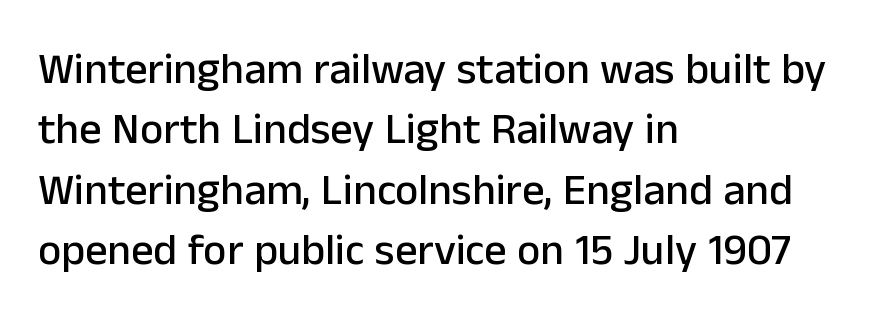
Q: Is the text italic (slanted)? A: No, it is upright.
Q: Is the typeface a serif or a sans-serif typeface? A: Sans-serif.
Q: Is the text underlined? A: No.
Q: How is the paragraph aligned? A: Left-aligned.
Q: Is the spacing between letters normal or unusually wide? A: Normal.
Q: Is the spacing between lines tight, normal or loose? A: Normal.
Q: Width (condensed, normal, or wide)? A: Normal.
Q: Stroke contrast? A: Low.
Q: x-height? A: Medium.
Q: Monospaced? A: No.
